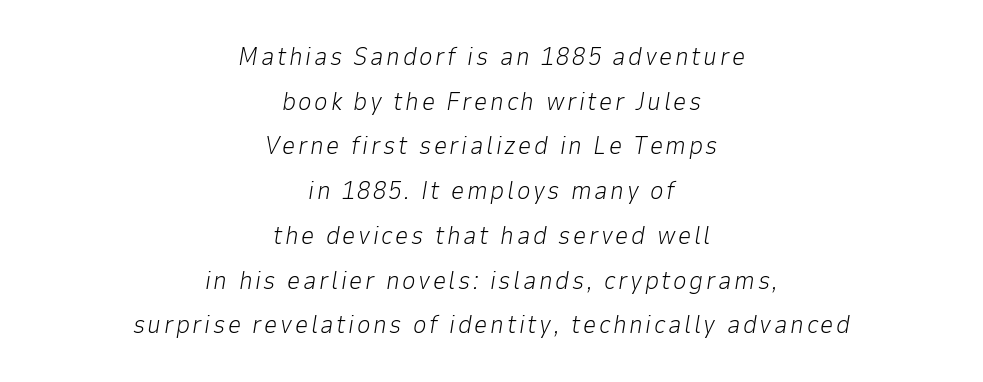
{"italic": "yes", "lean": "right", "slant_degrees": 9, "bold": "no", "underline": "no", "align": "center", "line_spacing_ratio": 1.72, "glyph_px": 26}
